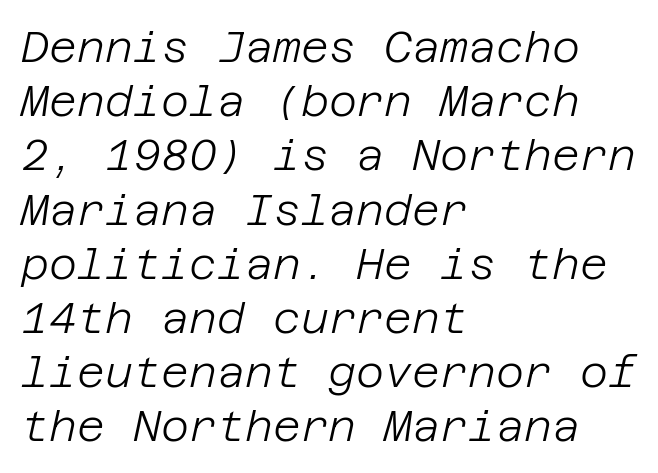
The image shows 43 px light type, italic (leaning right); set left-aligned, normal line spacing (1.26x), normal letter spacing, not underlined; low stroke contrast and a large x-height.
